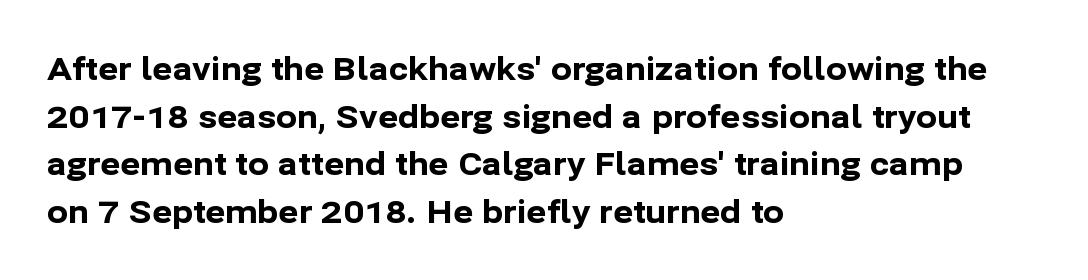
The image shows 31 px bold sans-serif type, upright; set left-aligned, normal line spacing (1.54x), normal letter spacing, not underlined; low stroke contrast and a medium x-height.
